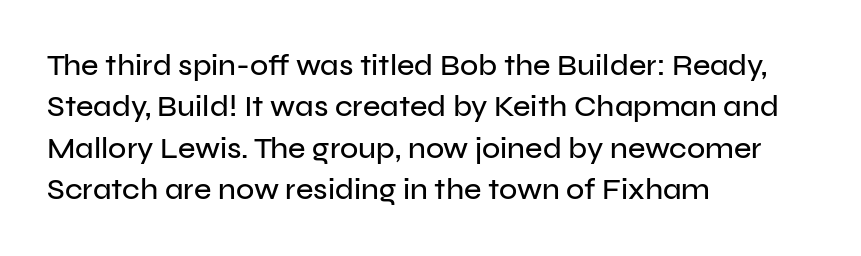
{"serif": "no", "italic": "no", "width": "normal", "stroke_contrast": "low", "x_height": "medium", "monospaced": "no", "underline": "no", "align": "left", "line_spacing": "normal", "line_spacing_ratio": 1.38, "letter_spacing": "normal", "letter_spacing_em": 0.0, "glyph_px": 30}
